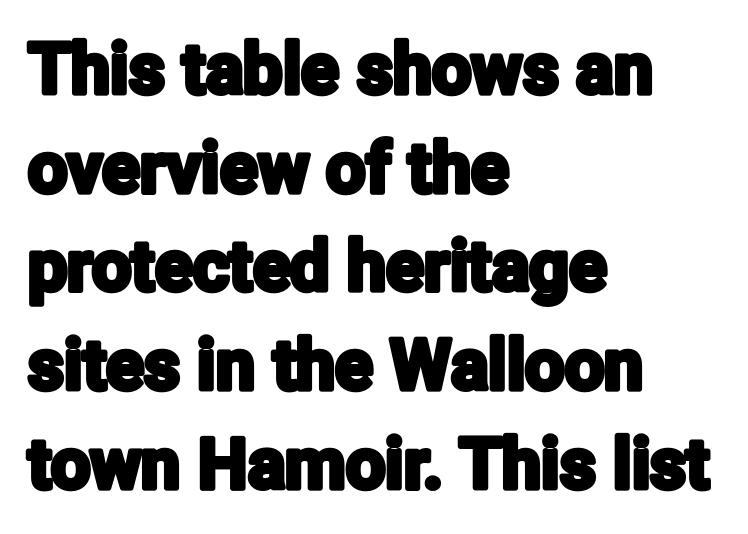
Q: Is the text italic (slanted)? A: No, it is upright.
Q: Is the typeface a serif or a sans-serif typeface? A: Sans-serif.
Q: Is the text underlined? A: No.
Q: How is the paragraph aligned? A: Left-aligned.
Q: Is the spacing between letters normal or unusually wide? A: Normal.
Q: Is the spacing between lines tight, normal or loose? A: Normal.
Q: Width (condensed, normal, or wide)? A: Condensed.
Q: Stroke contrast? A: Low.
Q: x-height? A: Medium.
Q: Monospaced? A: No.
